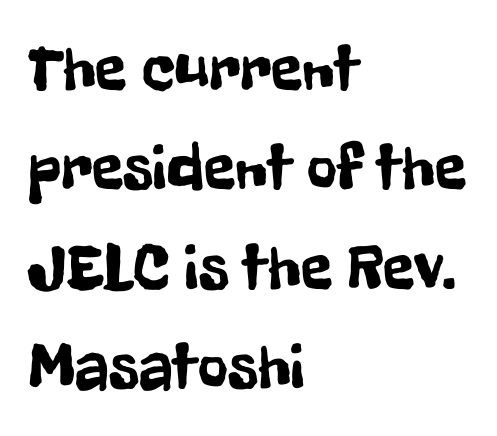
Casual observation: everything's shoved over to the left. Designer's note — italics off, roman on. A bare baseline throughout the passage. Vertically, the passage feels balanced, rows spaced as you'd expect. Each word holds together tightly as a unit, with standard inter-letter gaps. The typeface chosen for these lines omits serifs.
